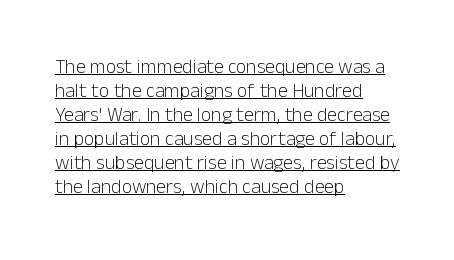
Stems here are at most as thick as an everyday book face. A rule runs beneath these lines of type. Left-aligned paragraph, ragged on the right. The passage shown has conventional tracking throughout. No italicization has been applied; the sample stays upright.
